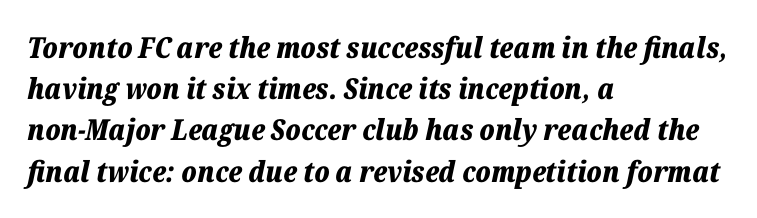
Notice how thick the strokes are: this is what a full bold looks like. No word sits above an underline. The rows are spaced the way most documents space them. Italic: yes, the glyphs are oblique. Each letter keeps its own natural width here, so spacing adapts to shape.
